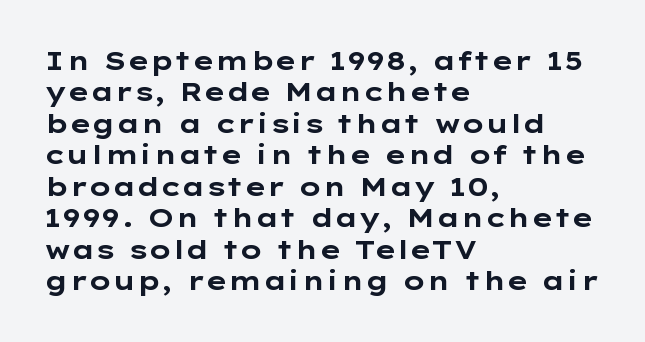
Posture: straight, roman, zero tilt. A student would call this left alignment; a typographer would say flush left, rag right. Rule under the text: the space is simply empty. Between one letter and the next there's only the usual sliver of space. Plenty of ink on the page — the face is bold.
